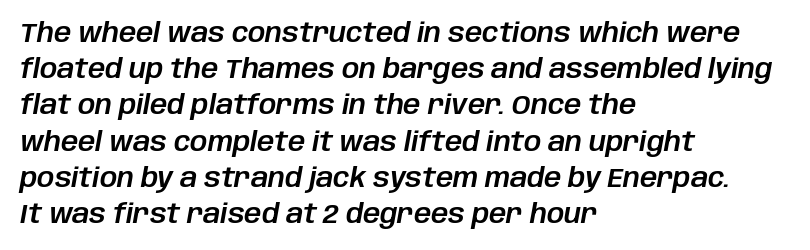
Q: Is the text italic (slanted)? A: Yes, it leans right by about 10 degrees.
Q: Is the text underlined? A: No.
Q: How is the paragraph aligned? A: Left-aligned.
Q: Is the spacing between letters normal or unusually wide? A: Normal.
Q: Is the spacing between lines tight, normal or loose? A: Normal.
